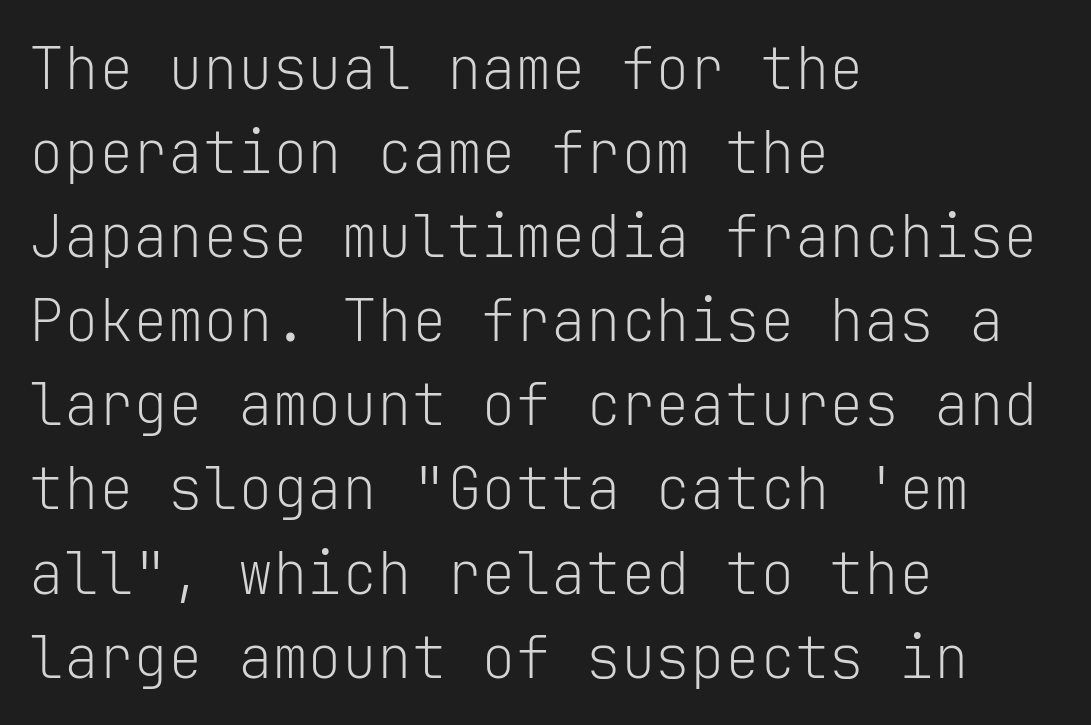
The image shows 58 px light sans-serif type, upright, monospaced; set left-aligned, normal line spacing (1.45x), normal letter spacing, not underlined; low stroke contrast and a medium x-height.
